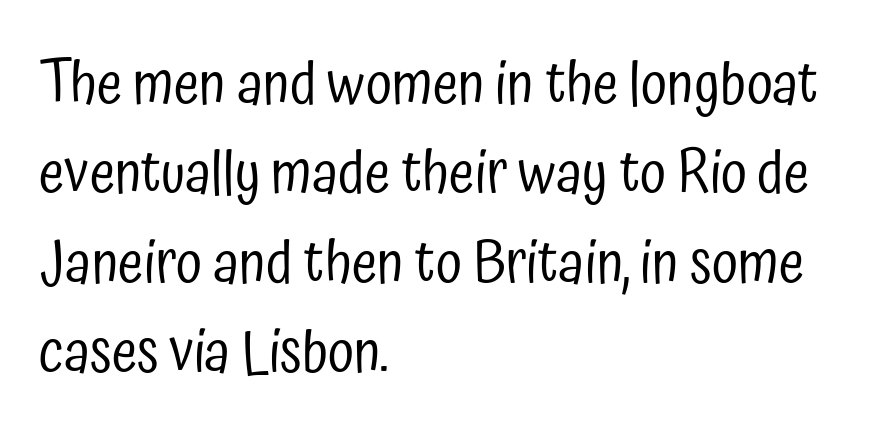
Q: Is the text bold? A: No.
Q: Is the text italic (slanted)? A: No, it is upright.
Q: Is the typeface a serif or a sans-serif typeface? A: Sans-serif.
Q: Is the text underlined? A: No.
Q: How is the paragraph aligned? A: Left-aligned.
Q: Is the spacing between letters normal or unusually wide? A: Normal.
Q: Is the spacing between lines tight, normal or loose? A: Normal.
Q: Width (condensed, normal, or wide)? A: Condensed.
Q: Stroke contrast? A: Low.
Q: x-height? A: Medium.
Q: Monospaced? A: No.
